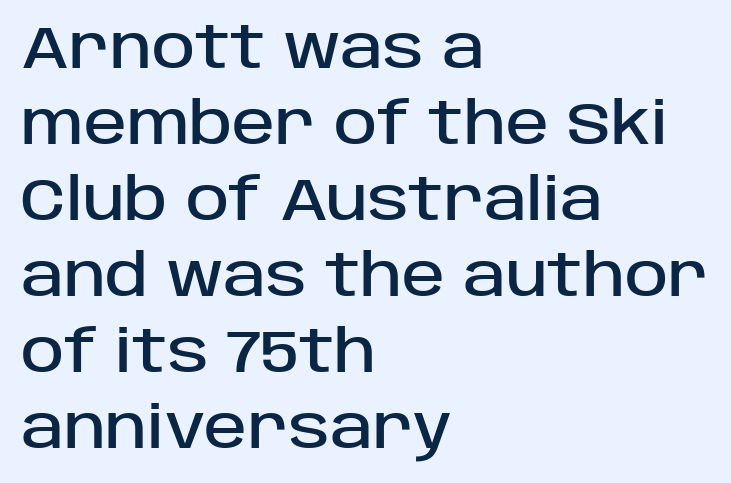
{"serif": "no", "italic": "no", "width": "normal", "stroke_contrast": "low", "x_height": "large", "monospaced": "no", "underline": "no", "align": "left", "line_spacing": "normal", "line_spacing_ratio": 1.31, "letter_spacing": "normal", "letter_spacing_em": 0.0, "glyph_px": 58}
